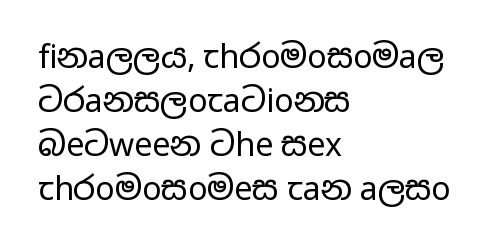
How are the letters spaced? Ordinarily, with no added tracking. Is the type heavy? It reads as light-to-regular instead. Examine the stroke ends and you'll find no serifs. Compared with a centered layout, this one pins lines to the left instead. The foot of each line stays bare and open.
